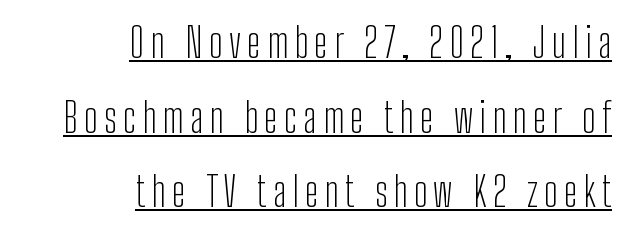
The paragraph has a hard right edge and a soft left edge. Proportional: the letters do not fall into vertical columns. Is there any slant? The stems are plumb. Looks like someone drew a line under every word here. Each letter's strokes conclude bluntly, with no projecting serifs.
